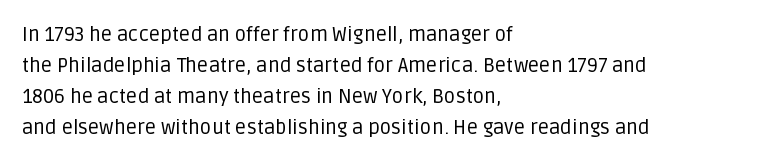
{"italic": "no", "bold": "no", "underline": "no", "align": "left", "line_spacing": "normal", "line_spacing_ratio": 1.55, "letter_spacing": "normal", "letter_spacing_em": 0.0, "glyph_px": 20}
